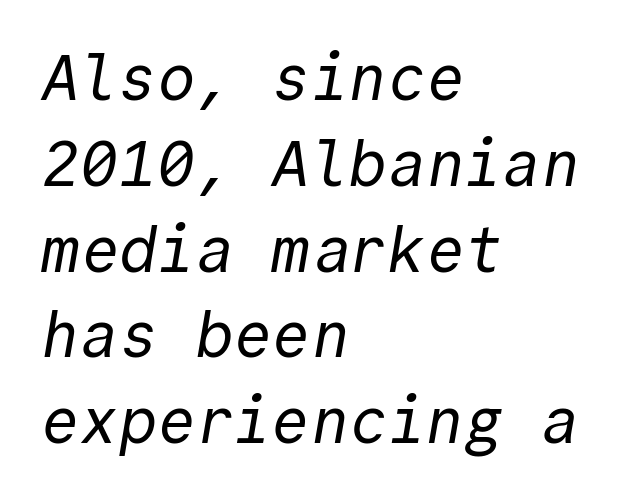
Q: Is the text bold? A: No.
Q: Is the typeface a serif or a sans-serif typeface? A: Sans-serif.
Q: Is the text underlined? A: No.
Q: How is the paragraph aligned? A: Left-aligned.
Q: Is the spacing between letters normal or unusually wide? A: Normal.
Q: Is the spacing between lines tight, normal or loose? A: Normal.
Q: Width (condensed, normal, or wide)? A: Normal.
Q: x-height? A: Medium.
Q: Monospaced? A: Yes.
